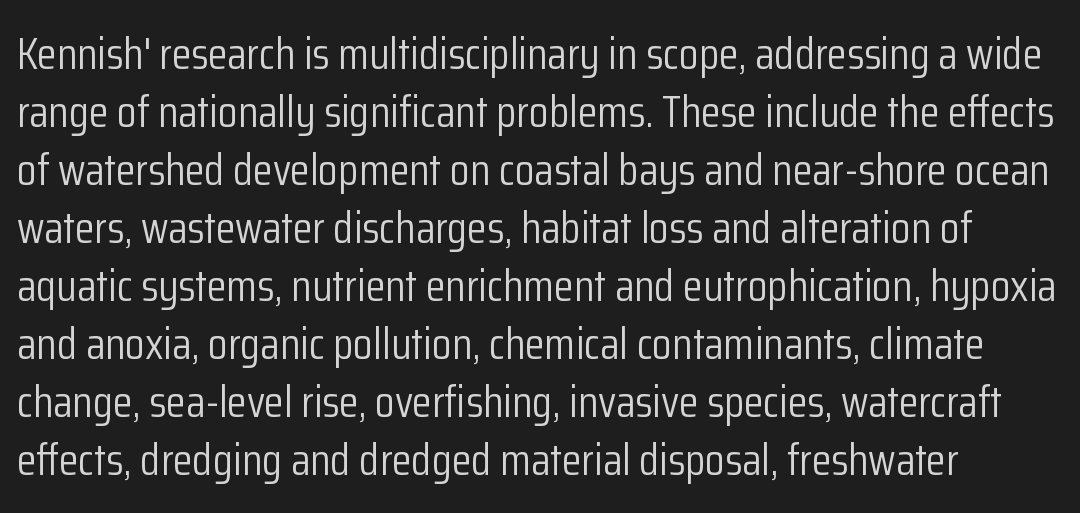
Q: Is the text bold? A: No.
Q: Is the text italic (slanted)? A: No, it is upright.
Q: Is the typeface a serif or a sans-serif typeface? A: Sans-serif.
Q: Is the text underlined? A: No.
Q: How is the paragraph aligned? A: Left-aligned.
Q: Is the spacing between letters normal or unusually wide? A: Normal.
Q: Is the spacing between lines tight, normal or loose? A: Normal.
Q: Width (condensed, normal, or wide)? A: Condensed.
Q: Stroke contrast? A: Low.
Q: x-height? A: Medium.
Q: Monospaced? A: No.
